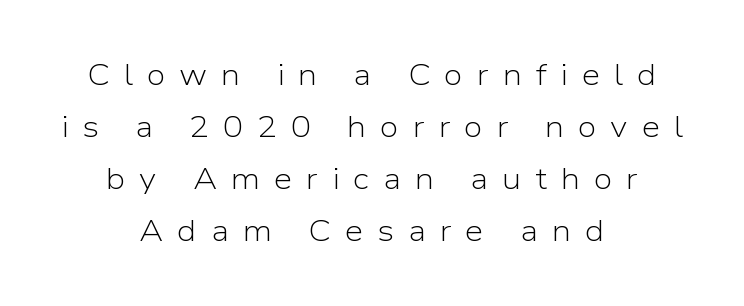
Q: Is the text bold? A: No.
Q: Is the text italic (slanted)? A: No, it is upright.
Q: Is the typeface a serif or a sans-serif typeface? A: Sans-serif.
Q: Is the text underlined? A: No.
Q: How is the paragraph aligned? A: Centered.
Q: Is the spacing between letters normal or unusually wide? A: Unusually wide.
Q: Width (condensed, normal, or wide)? A: Normal.
Q: Stroke contrast? A: Low.
Q: x-height? A: Medium.
Q: Monospaced? A: No.
